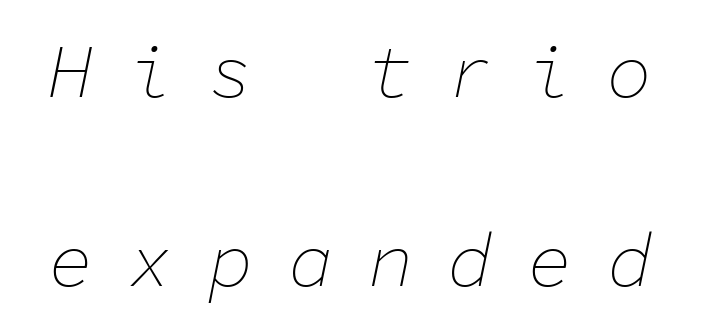
{"italic": "yes", "lean": "right", "slant_degrees": 11, "bold": "no", "weight": "thin", "width": "normal", "stroke_contrast": "low", "x_height": "medium", "monospaced": "yes", "underline": "no", "line_spacing": "loose", "line_spacing_ratio": 2.49, "letter_spacing": "wide", "letter_spacing_em": 0.45, "glyph_px": 76}
